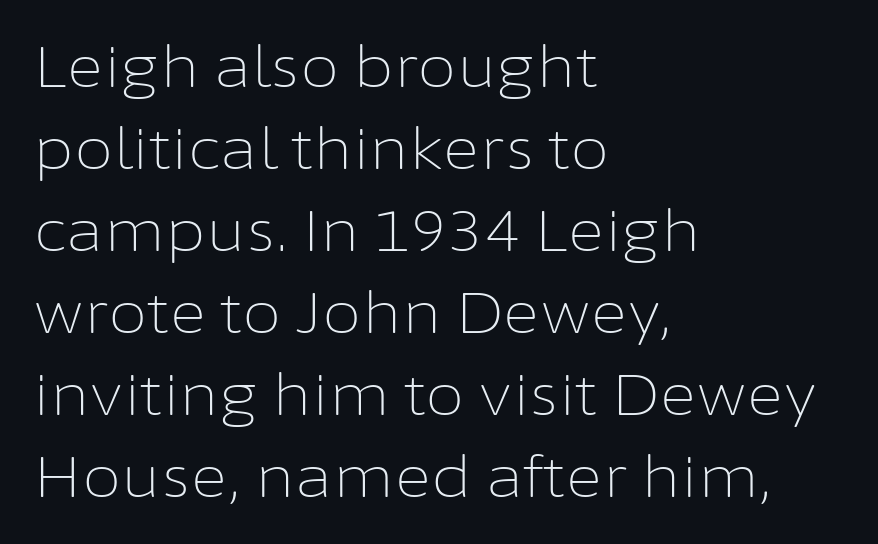
{"serif": "no", "italic": "no", "bold": "no", "weight": "light", "width": "normal", "stroke_contrast": "low", "x_height": "medium", "monospaced": "no", "underline": "no", "align": "left", "line_spacing": "normal", "line_spacing_ratio": 1.44, "letter_spacing": "normal", "letter_spacing_em": 0.0, "glyph_px": 57}
